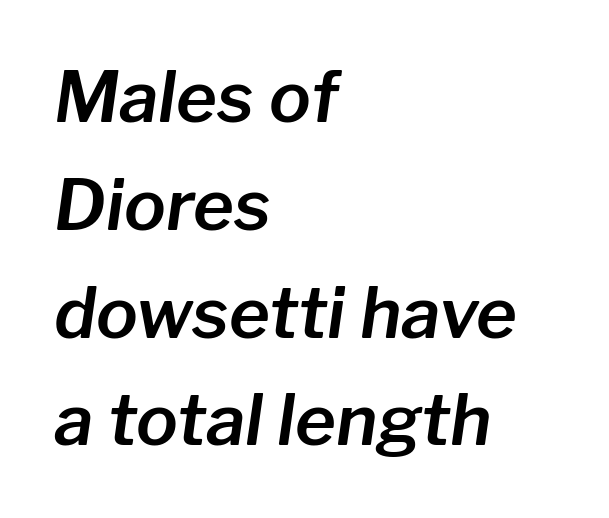
Does the leading feel generous? No, just average. Note the varied advance widths — an 'i' is clearly narrower than an 'm'. Every character sits at an angle, as italics do. Between one letter and the next there's only the usual sliver of space.
